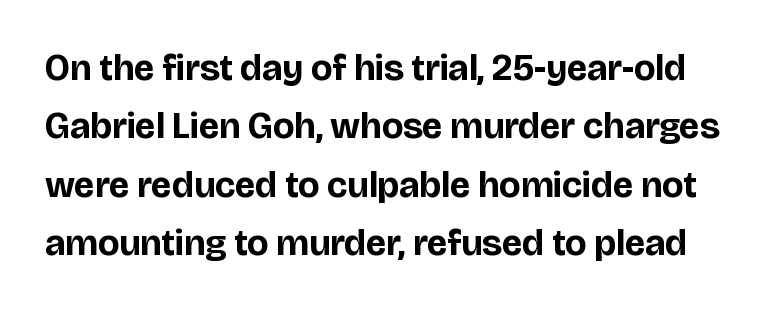
The gaps between neighbouring characters are ordinary and unremarkable. You could not count columns in this text — the font is proportionally spaced. I'd describe the lettering as bold — thick and assertive. A sans-serif font was chosen for this passage. The line-height multiplier appears to be the usual default.
